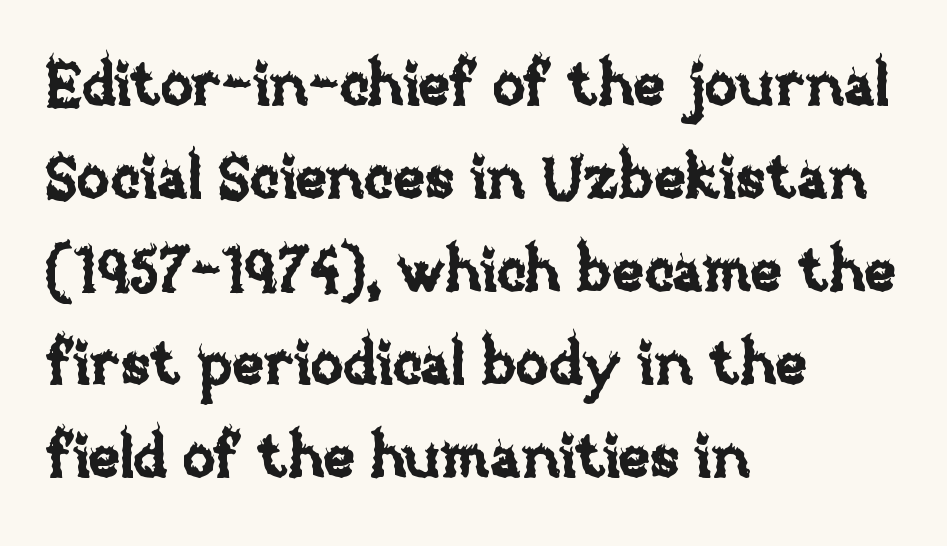
{"italic": "no", "width": "normal", "stroke_contrast": "low", "x_height": "large", "monospaced": "no", "underline": "no", "align": "left", "line_spacing": "normal", "line_spacing_ratio": 1.55, "letter_spacing": "normal", "letter_spacing_em": 0.0, "glyph_px": 60}
